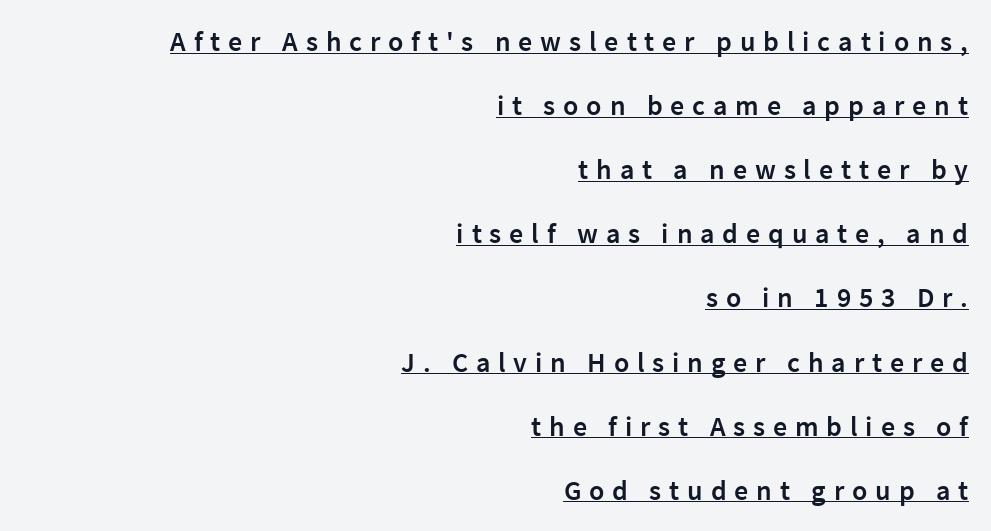
{"serif": "no", "italic": "no", "bold": "semi", "weight": "semibold", "width": "normal", "stroke_contrast": "low", "x_height": "medium", "monospaced": "no", "underline": "yes", "align": "right", "line_spacing": "loose", "line_spacing_ratio": 2.29, "letter_spacing": "wide", "letter_spacing_em": 0.28, "glyph_px": 28}
